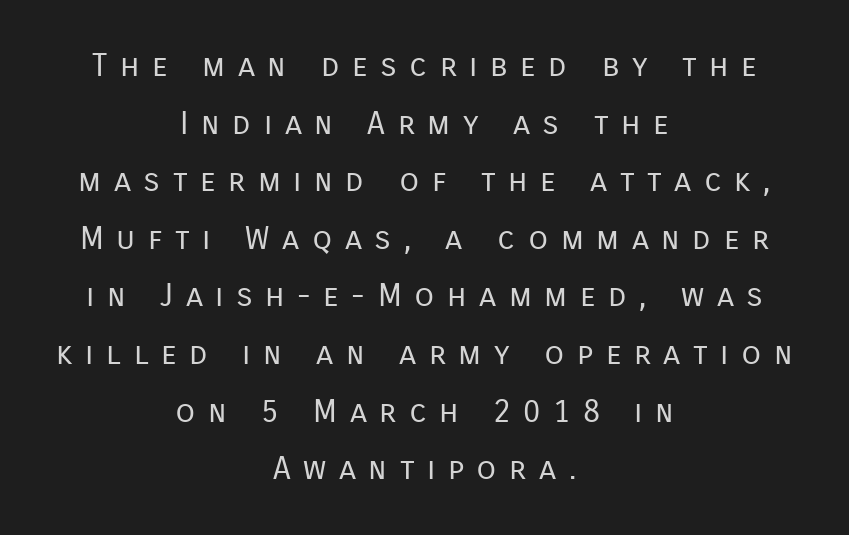
The image shows 32 px regular-weight sans-serif type, upright; set centered, line spacing 1.8x, unusually wide letter spacing (+0.39 em), not underlined; low stroke contrast and a medium x-height.
